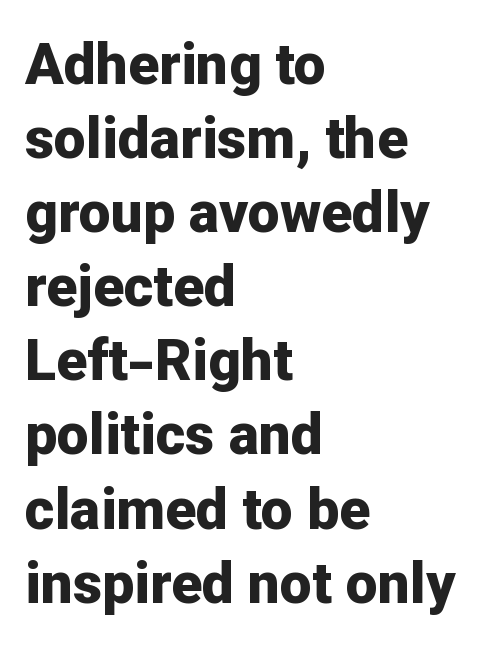
Designer's note — italics off, roman on. Here the designer chose a conventional face with non-uniform glyph widths. The zone under the glyphs is completely vacant. This rendering employs a face without finishing strokes, i.e., a sans-serif. Line beginnings align vertically; line endings do not. I'd describe the lettering as bold — thick and assertive.
